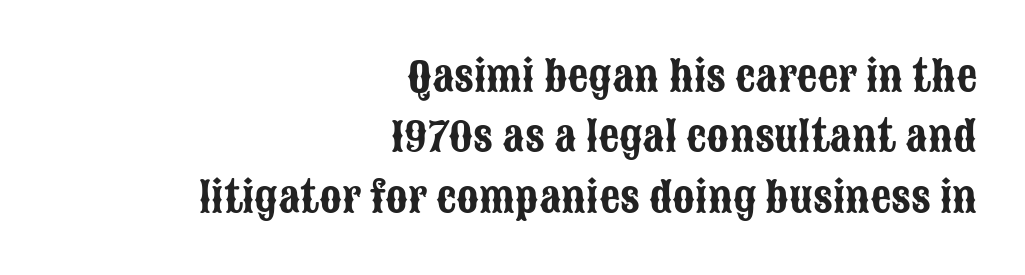
The image shows 41 px condensed sans-serif type, upright; set right-aligned, normal line spacing (1.47x), normal letter spacing, not underlined; low stroke contrast and a large x-height.
